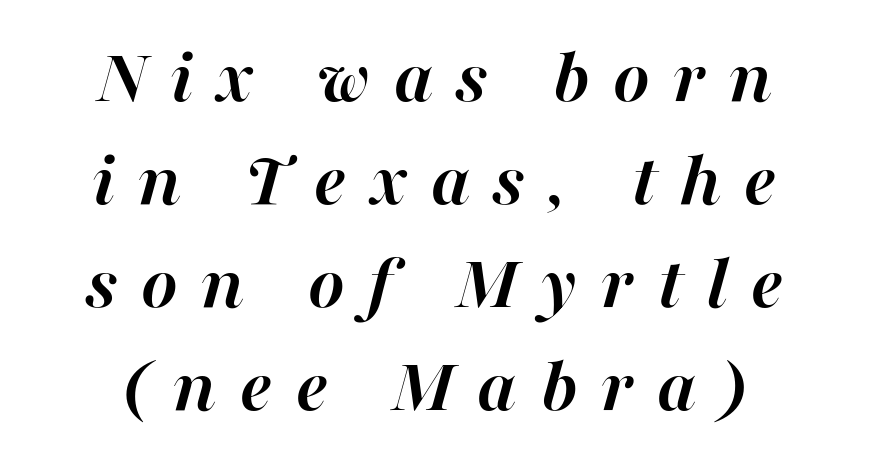
Q: Is the text bold? A: Yes.
Q: Is the text italic (slanted)? A: Yes, it leans right by about 16 degrees.
Q: Is the text underlined? A: No.
Q: How is the paragraph aligned? A: Centered.
Q: Is the spacing between letters normal or unusually wide? A: Unusually wide.
Q: Is the spacing between lines tight, normal or loose? A: Normal.
Q: Width (condensed, normal, or wide)? A: Normal.
Q: Stroke contrast? A: High.
Q: x-height? A: Medium.
Q: Monospaced? A: No.
